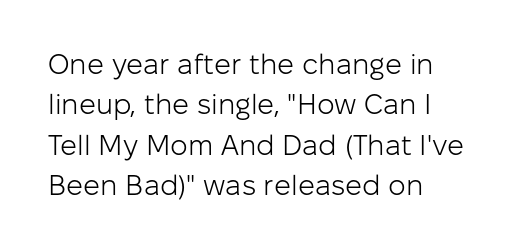
The image shows 28 px light sans-serif type, upright; set left-aligned, normal line spacing (1.44x), normal letter spacing, not underlined; low stroke contrast and a medium x-height.
